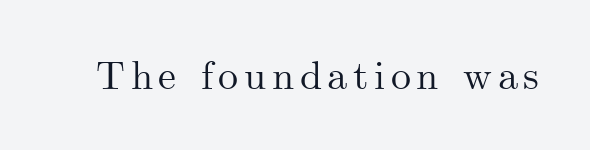
{"serif": "yes", "italic": "no", "width": "normal", "stroke_contrast": "medium", "x_height": "small", "monospaced": "no", "underline": "no", "glyph_px": 40}
